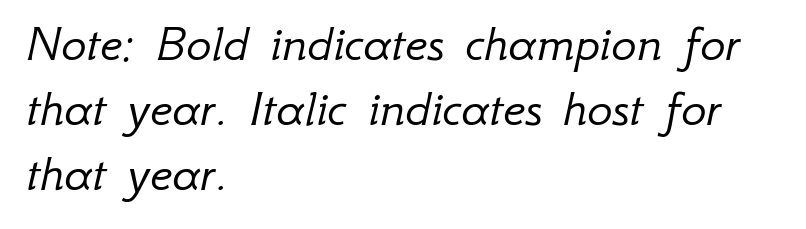
Q: Is the text bold? A: No.
Q: Is the text italic (slanted)? A: Yes, it leans right by about 12 degrees.
Q: Is the text underlined? A: No.
Q: How is the paragraph aligned? A: Left-aligned.
Q: Is the spacing between letters normal or unusually wide? A: Normal.
Q: Width (condensed, normal, or wide)? A: Normal.
Q: Stroke contrast? A: Low.
Q: x-height? A: Small.
Q: Monospaced? A: No.
